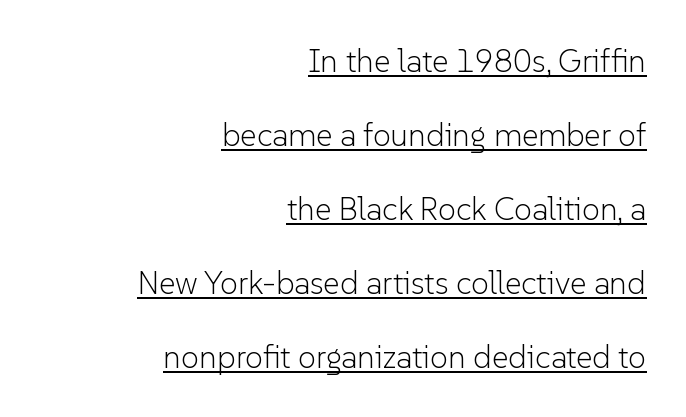
Q: Is the text bold? A: No.
Q: Is the text italic (slanted)? A: No, it is upright.
Q: Is the typeface a serif or a sans-serif typeface? A: Sans-serif.
Q: Is the text underlined? A: Yes.
Q: How is the paragraph aligned? A: Right-aligned.
Q: Is the spacing between letters normal or unusually wide? A: Normal.
Q: Is the spacing between lines tight, normal or loose? A: Loose.
Q: Width (condensed, normal, or wide)? A: Normal.
Q: Stroke contrast? A: Low.
Q: x-height? A: Medium.
Q: Monospaced? A: No.
